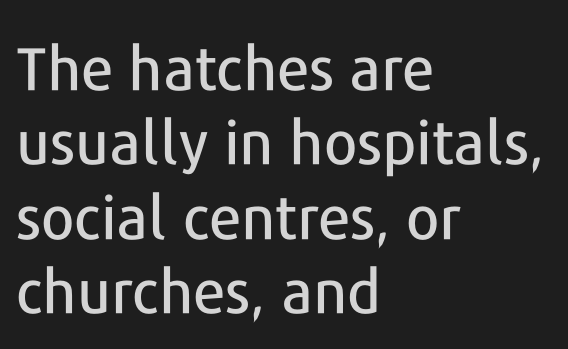
Q: Is the text italic (slanted)? A: No, it is upright.
Q: Is the typeface a serif or a sans-serif typeface? A: Sans-serif.
Q: Is the text underlined? A: No.
Q: How is the paragraph aligned? A: Left-aligned.
Q: Is the spacing between letters normal or unusually wide? A: Normal.
Q: Width (condensed, normal, or wide)? A: Normal.
Q: Stroke contrast? A: Low.
Q: x-height? A: Medium.
Q: Monospaced? A: No.
